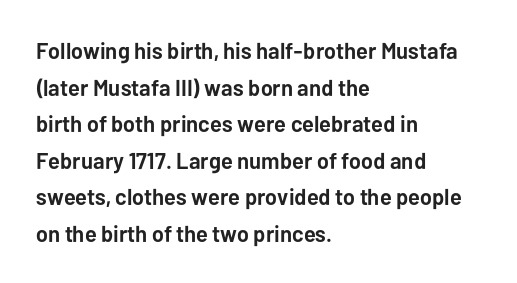
The image shows 23 px bold type, upright; set left-aligned, normal line spacing (1.59x), normal letter spacing, not underlined.
